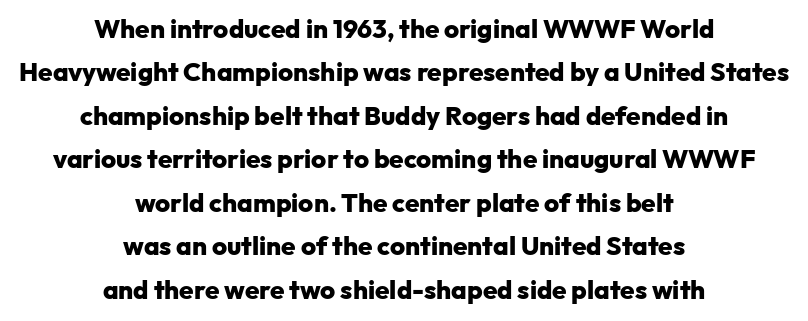
Q: Is the text bold? A: Yes.
Q: Is the text italic (slanted)? A: No, it is upright.
Q: Is the text underlined? A: No.
Q: How is the paragraph aligned? A: Centered.
Q: Is the spacing between letters normal or unusually wide? A: Normal.
Q: Is the spacing between lines tight, normal or loose? A: Normal.
